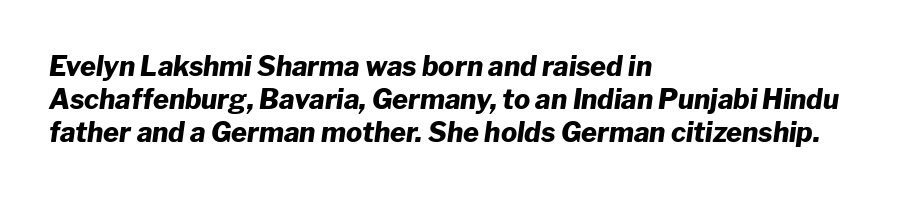
The image shows 27 px bold type, italic (leaning right); set left-aligned, line spacing 1.22x, normal letter spacing, not underlined.
